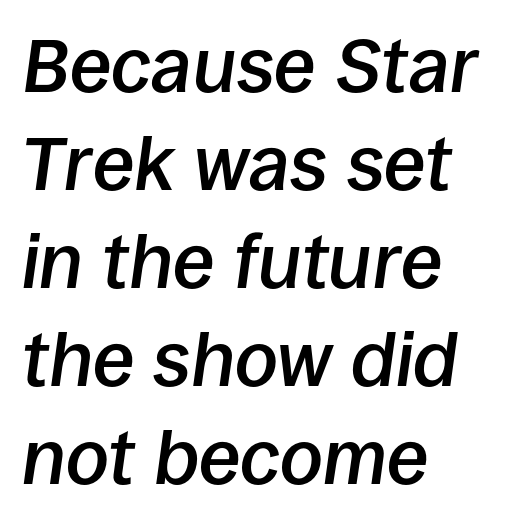
You can tell it's italic because the verticals aren't actually vertical. The strokes are fattened partway — semibold, not bold. A typesetter would call this proportional, since set widths differ per character. The lines are quadded left.
